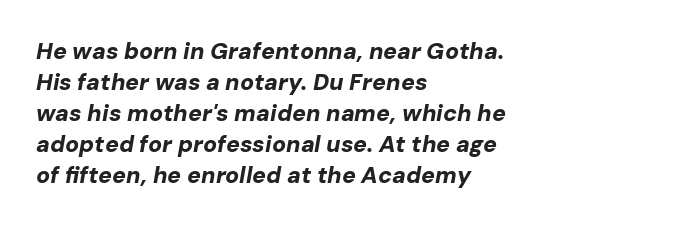
The image shows 23 px bold type, italic (leaning right); set left-aligned, normal line spacing (1.35x), normal letter spacing, not underlined.
